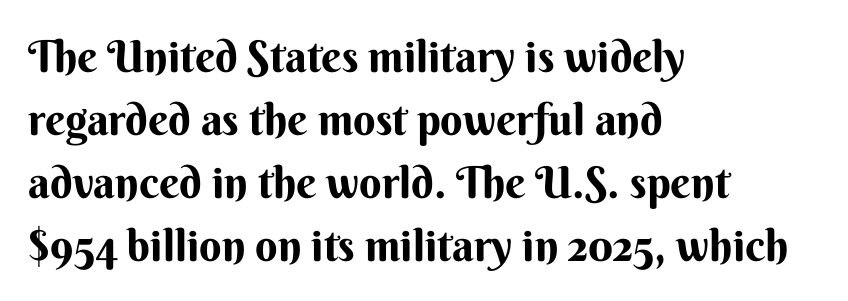
The image shows 44 px bold sans-serif type, upright; set left-aligned, normal line spacing (1.43x), normal letter spacing, not underlined; medium stroke contrast and a small x-height.
